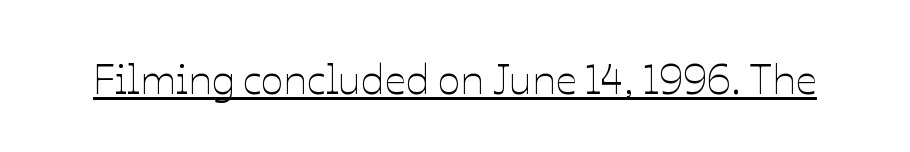
Students, observe the line beneath the letters — that is underlining. Is this a heavy cut? Hardly; it is regular or lighter. Designer's note — italics off, roman on. The face used here is proportionally spaced, like ordinary book or web type. Words appear dense and cohesive because spacing is normal.
